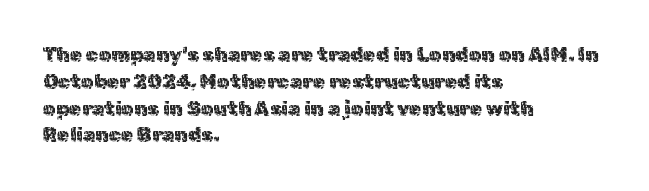
Q: Is the text italic (slanted)? A: No, it is upright.
Q: Is the text underlined? A: No.
Q: How is the paragraph aligned? A: Left-aligned.
Q: Is the spacing between letters normal or unusually wide? A: Normal.
Q: Is the spacing between lines tight, normal or loose? A: Normal.
